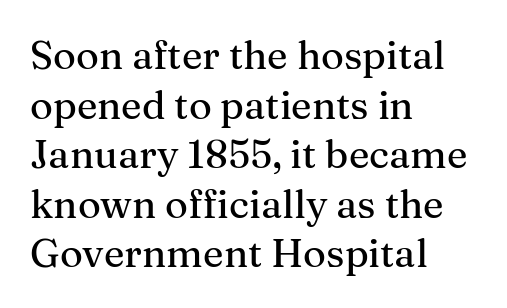
I'd call this a serif setting — the letters wear small feet. Does the lettering tilt? It doesn't — this is upright. Leftover space on each line is placed entirely after the last word. Each letter keeps its own natural width here, so spacing adapts to shape. The line texture is even and compact thanks to regular tracking. The area under the type is left untouched.
